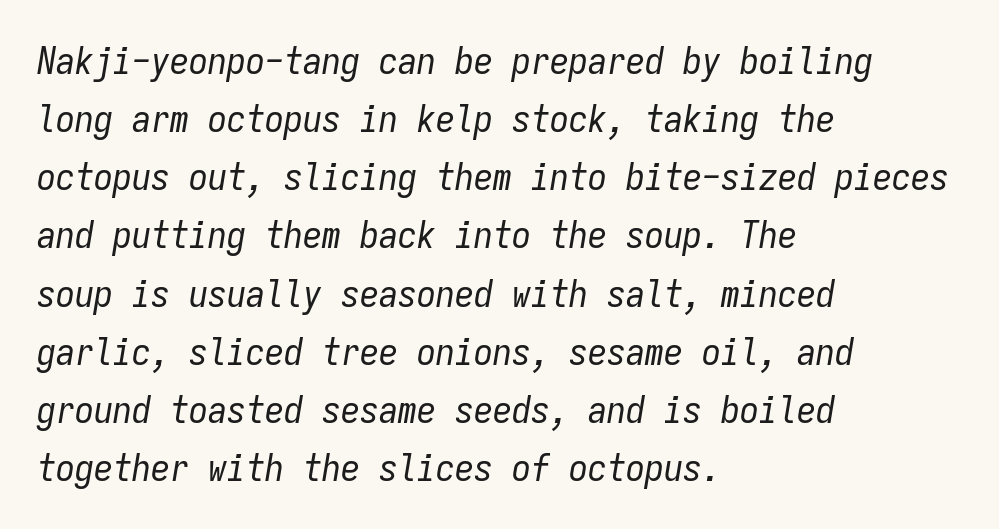
The image shows 38 px regular-weight, condensed type, italic (leaning right), monospaced; set left-aligned, normal line spacing (1.53x), normal letter spacing, not underlined; low stroke contrast and a medium x-height.
